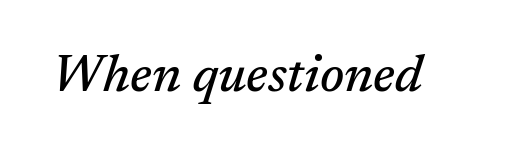
Q: Is the text italic (slanted)? A: Yes, it leans right by about 17 degrees.
Q: Is the typeface a serif or a sans-serif typeface? A: Serif.
Q: Is the text underlined? A: No.
Q: Is the spacing between letters normal or unusually wide? A: Normal.
Q: Width (condensed, normal, or wide)? A: Normal.
Q: Stroke contrast? A: Medium.
Q: x-height? A: Medium.
Q: Monospaced? A: No.
